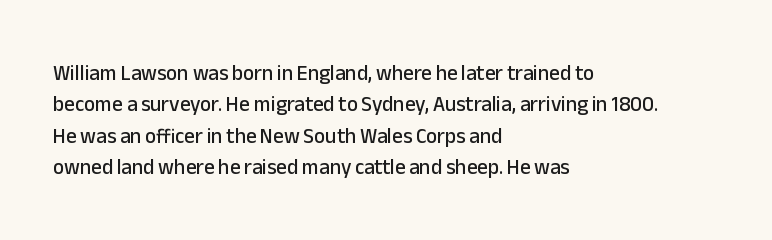
{"italic": "no", "underline": "no", "align": "left", "line_spacing": "normal", "line_spacing_ratio": 1.49, "letter_spacing": "normal", "letter_spacing_em": 0.0, "glyph_px": 21}
